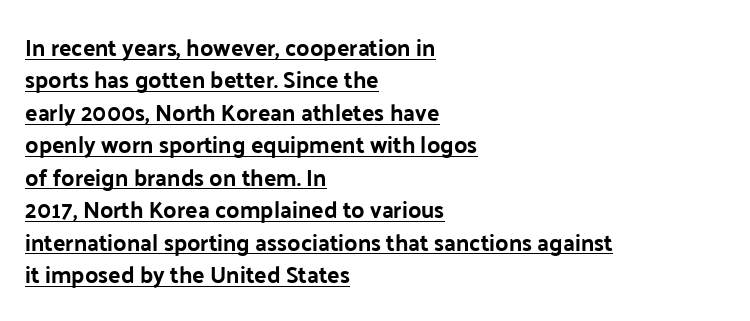
This sample carries an underscore along the baseline area. Vertical strokes here are truly vertical. In terms of leading, this rendering sits right in the middle. Standard letterfit; no display-style spreading of the glyphs.
